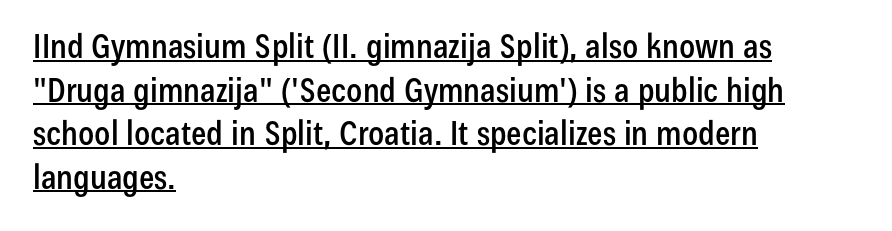
{"serif": "no", "italic": "no", "width": "condensed", "stroke_contrast": "low", "x_height": "medium", "monospaced": "no", "underline": "yes", "align": "left", "line_spacing": "normal", "line_spacing_ratio": 1.28, "letter_spacing": "normal", "letter_spacing_em": 0.0, "glyph_px": 34}
